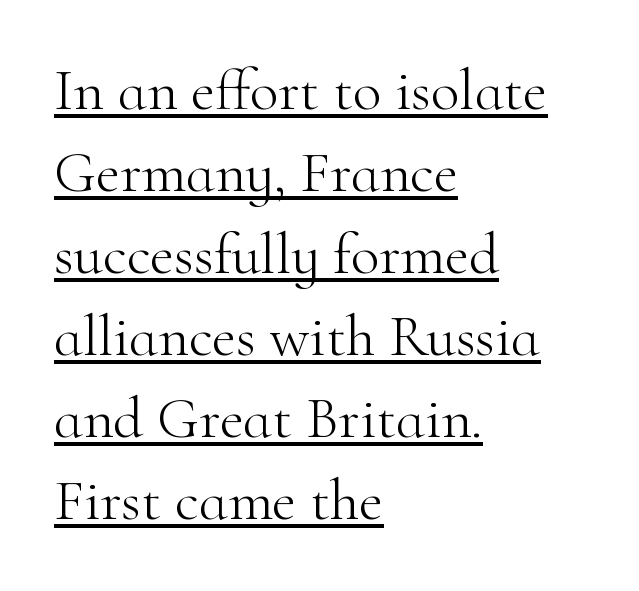
The image shows 59 px light serif type, upright; set left-aligned, normal line spacing (1.39x), normal letter spacing, underlined; high stroke contrast and a small x-height.
